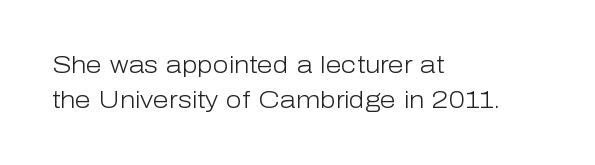
Q: Is the text bold? A: No.
Q: Is the text italic (slanted)? A: No, it is upright.
Q: Is the text underlined? A: No.
Q: How is the paragraph aligned? A: Left-aligned.
Q: Is the spacing between letters normal or unusually wide? A: Normal.
Q: Is the spacing between lines tight, normal or loose? A: Normal.
